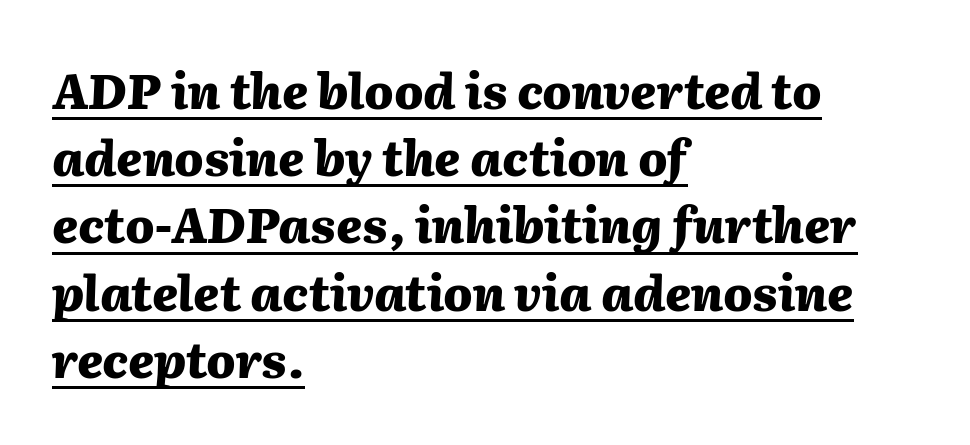
This is oblique type, the kind used for emphasis or titles. Each letter keeps its own natural width here, so spacing adapts to shape. This rendering leaves character spacing at its baseline value. You can see a thin bar hugging the bottom of the glyphs. Pretty heavy lettering here — definitely bold. This sample keeps an unexceptional amount of space between lines.
